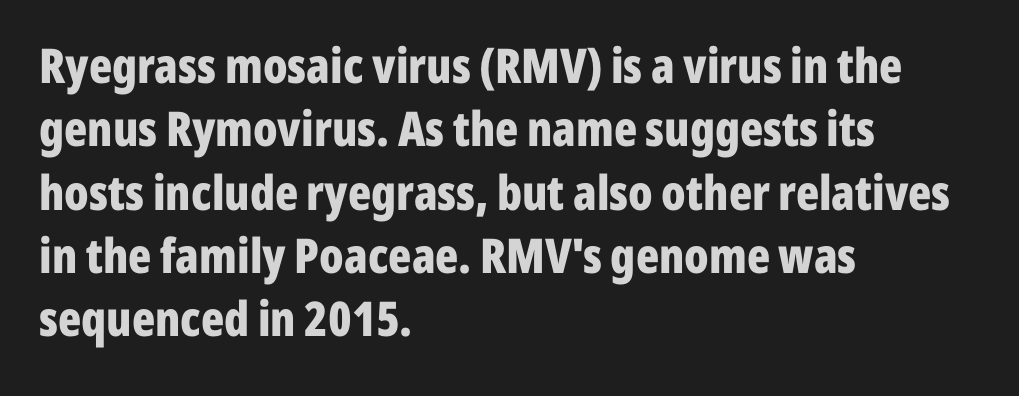
Q: Is the text bold? A: Yes.
Q: Is the text italic (slanted)? A: No, it is upright.
Q: Is the typeface a serif or a sans-serif typeface? A: Sans-serif.
Q: Is the text underlined? A: No.
Q: How is the paragraph aligned? A: Left-aligned.
Q: Is the spacing between letters normal or unusually wide? A: Normal.
Q: Is the spacing between lines tight, normal or loose? A: Normal.
Q: Width (condensed, normal, or wide)? A: Condensed.
Q: Stroke contrast? A: Low.
Q: x-height? A: Medium.
Q: Monospaced? A: No.
